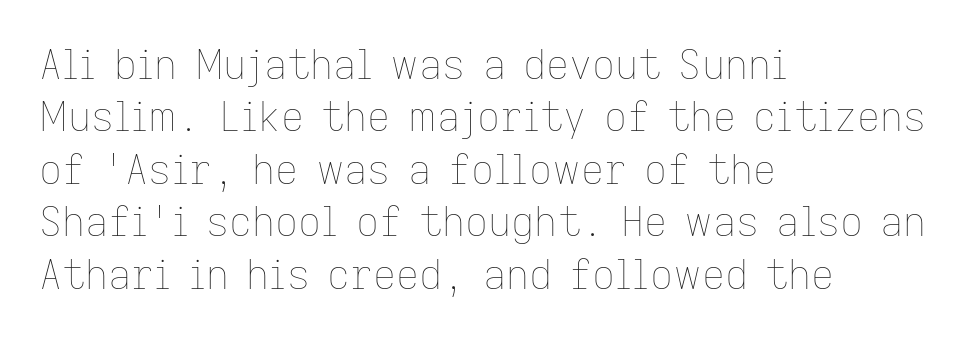
The image shows 40 px thin type, upright; set left-aligned, normal line spacing (1.31x), normal letter spacing, not underlined; low stroke contrast and a medium x-height.
